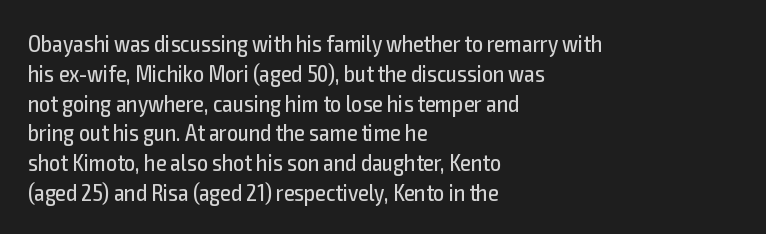
If you drew a line through each stem, it would be perfectly vertical. Tracking value appears to be zero — textbook default spacing. The rag falls on the right side of this text block. The face looks like a standard text weight, possibly lighter. The string is rendered with underlining switched off.
